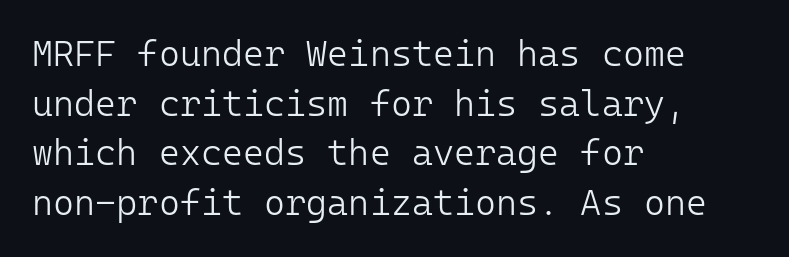
{"serif": "no", "italic": "no", "bold": "no", "weight": "light", "width": "normal", "stroke_contrast": "low", "x_height": "medium", "monospaced": "yes", "underline": "no", "align": "left", "line_spacing": "normal", "line_spacing_ratio": 1.38, "letter_spacing": "normal", "letter_spacing_em": 0.0, "glyph_px": 36}
